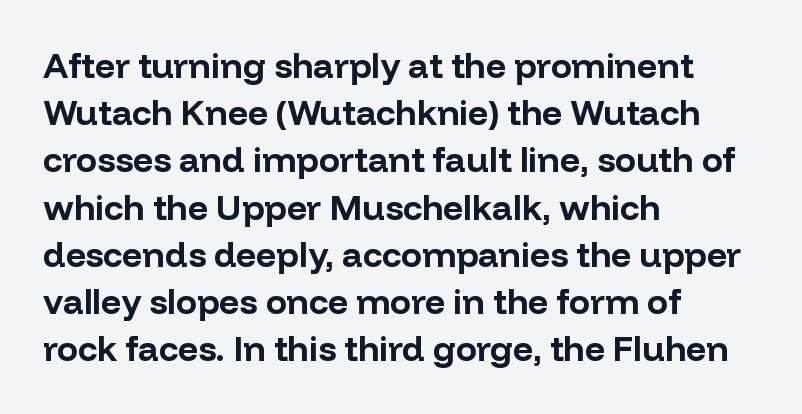
Proportional: the letters do not fall into vertical columns. The designer went with a sans here, leaving each stem footless. The leading is moderate, giving the passage an even texture. Ordinary non-slanted type is in use.
